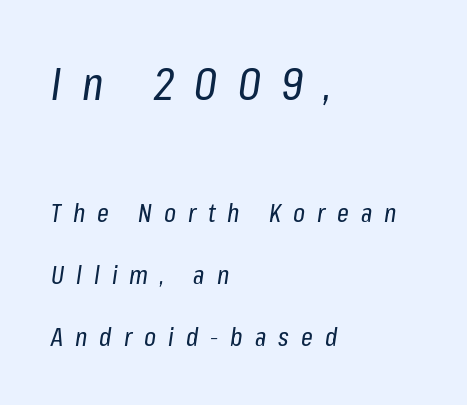
Vertically, the passage feels expansive, rows floating well apart. Compared with a typical body face, this is equally light or lighter still. In CSS terms this would be text-align: left. This layout puts the oversized block above and the modest block below. Is the type slanted? Yes — the strokes lean at a clear angle.
